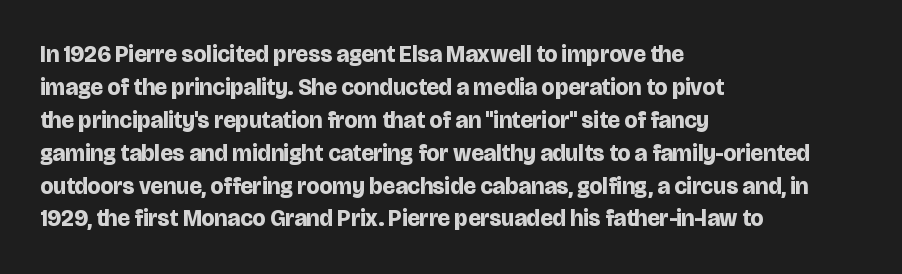
The image shows 23 px bold type, upright; set left-aligned, normal line spacing (1.43x), normal letter spacing, not underlined.
